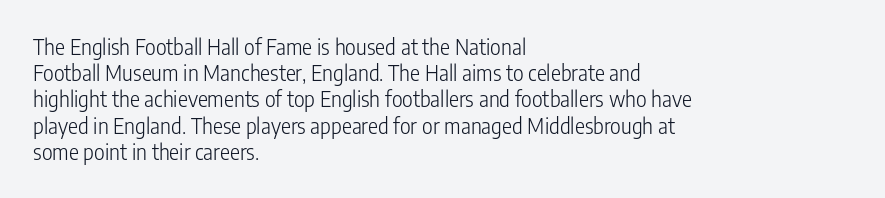
Does extra space separate the letters? No, they use regular spacing. Layout note: lines flush left. The area under the type is left untouched. This reads as an unemphasized weight, regular at the heaviest. This is roman type, the default non-slanted kind. Vertical spacing — default.
